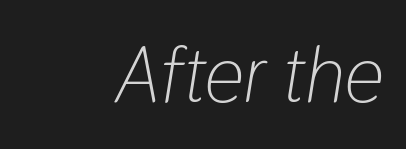
Q: Is the text bold? A: No.
Q: Is the text italic (slanted)? A: Yes, it leans right by about 9 degrees.
Q: Is the text underlined? A: No.
Q: How is the paragraph aligned? A: Right-aligned.
Q: Is the spacing between letters normal or unusually wide? A: Normal.
Q: Width (condensed, normal, or wide)? A: Condensed.
Q: Stroke contrast? A: Low.
Q: x-height? A: Medium.
Q: Monospaced? A: No.
